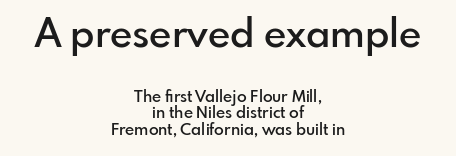
Q: Is the text bold? A: Semi-bold.
Q: Is the text italic (slanted)? A: No, it is upright.
Q: Is the typeface a serif or a sans-serif typeface? A: Sans-serif.
Q: Is the text underlined? A: No.
Q: How is the paragraph aligned? A: Centered.
Q: Is the spacing between letters normal or unusually wide? A: Normal.
Q: Is the spacing between lines tight, normal or loose? A: Tight.
Q: Which block of text is set in a larger size, the first (top) or the second (bottom)? A: The first (top) one.
Q: Width (condensed, normal, or wide)? A: Normal.
Q: Stroke contrast? A: Low.
Q: x-height? A: Small.
Q: Monospaced? A: No.
